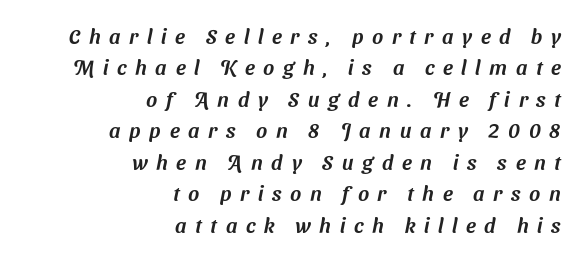
Q: Is the text underlined? A: No.
Q: How is the paragraph aligned? A: Right-aligned.
Q: Is the spacing between letters normal or unusually wide? A: Unusually wide.
Q: Is the spacing between lines tight, normal or loose? A: Normal.
